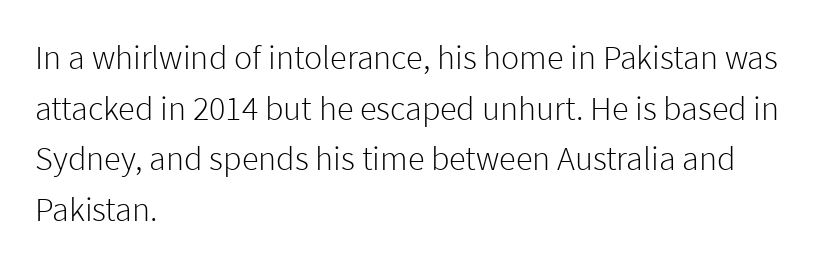
{"serif": "no", "italic": "no", "bold": "no", "weight": "light", "width": "normal", "stroke_contrast": "low", "x_height": "medium", "monospaced": "no", "underline": "no", "align": "left", "line_spacing": "normal", "line_spacing_ratio": 1.49, "letter_spacing": "normal", "letter_spacing_em": 0.0, "glyph_px": 34}
